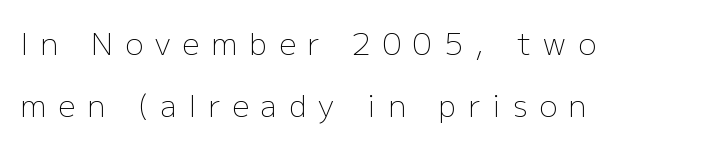
The image shows 30 px light sans-serif type, upright; set left-aligned, loose line spacing (2.06x), unusually wide letter spacing (+0.4 em), not underlined; low stroke contrast and a medium x-height.
